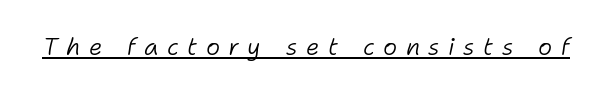
The font's italic variant was chosen for this text. This sample uses expanded letter spacing, leaving extra air between glyphs. The words here are underlined. Each stroke keeps to a modest, everyday thickness or less.
